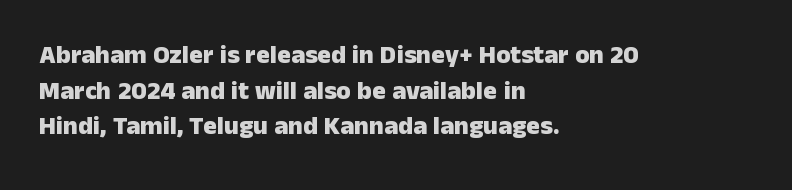
{"italic": "no", "bold": "yes", "underline": "no", "align": "left", "line_spacing": "normal", "line_spacing_ratio": 1.37, "letter_spacing": "normal", "letter_spacing_em": 0.0, "glyph_px": 26}
